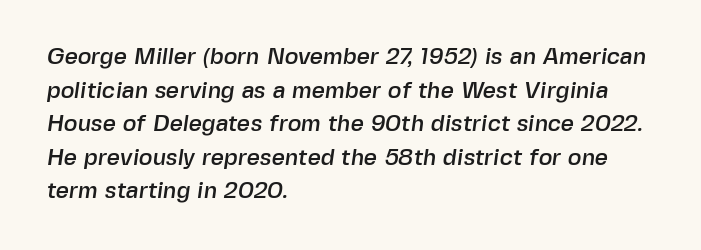
{"underline": "no", "align": "left", "line_spacing": "normal", "line_spacing_ratio": 1.46, "letter_spacing": "normal", "letter_spacing_em": 0.0, "glyph_px": 23}
